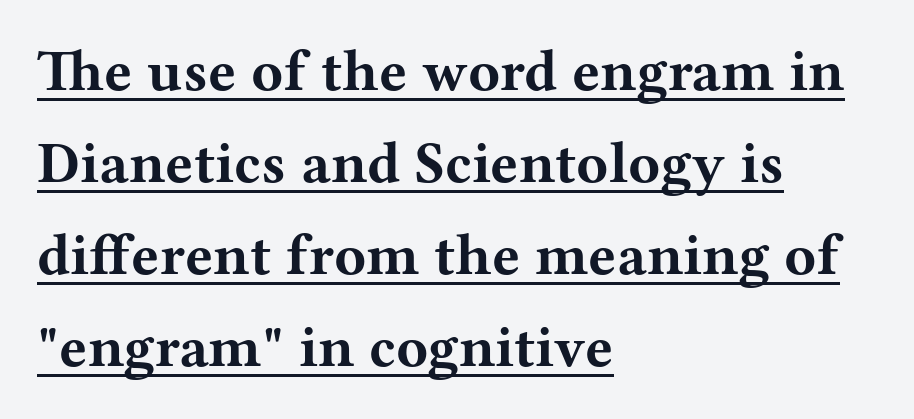
This sample is left-justified, so line endings fall wherever the words run out. The specimen reads as upright at a glance. A typesetter would call this zero additional tracking. Looks like regular typesetting: each glyph gets only the width it needs. Each new line begins a customary step beneath the previous one.
